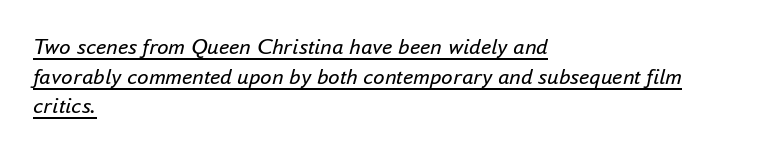
{"italic": "yes", "lean": "right", "slant_degrees": 16, "bold": "no", "underline": "yes", "align": "left", "line_spacing": "normal", "line_spacing_ratio": 1.29, "letter_spacing": "normal", "letter_spacing_em": 0.0, "glyph_px": 23}
